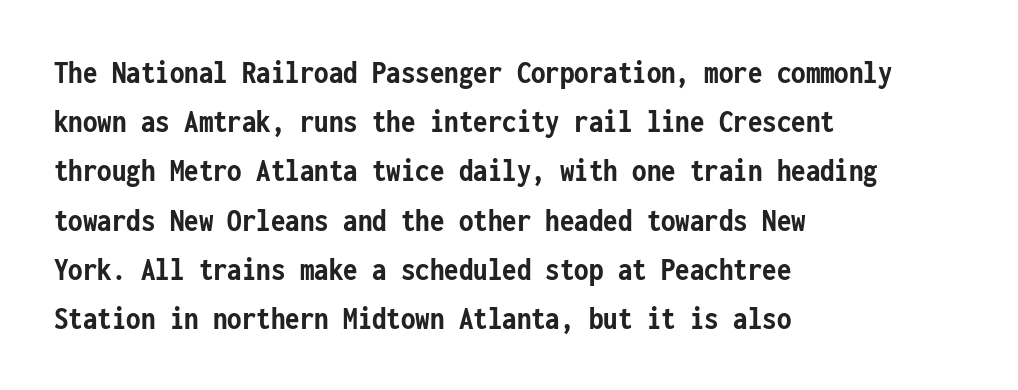
{"serif": "no", "italic": "no", "bold": "yes", "weight": "semibold", "width": "condensed", "stroke_contrast": "low", "x_height": "medium", "monospaced": "yes", "underline": "no", "align": "left", "line_spacing": "normal", "line_spacing_ratio": 1.49, "letter_spacing": "normal", "letter_spacing_em": 0.0, "glyph_px": 33}
